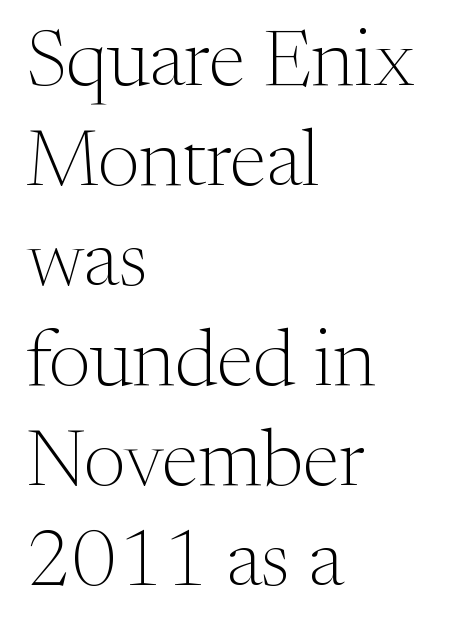
All the whitespace from short lines collects on the right. Look at the bottom of the vertical strokes: they flare into serifs here. Heft: none added — not bold. Words float on clear page, feet unadorned. The letters sit at their default tracking, neither squeezed nor spread.
